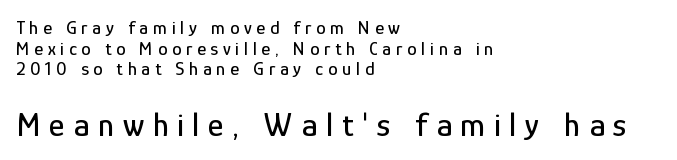
{"serif": "no", "italic": "no", "width": "condensed", "stroke_contrast": "low", "x_height": "medium", "monospaced": "no", "underline": "no", "align": "left", "line_spacing": "tight", "line_spacing_ratio": 1.08, "letter_spacing": "wide", "letter_spacing_em": 0.25, "larger_block": "second", "size_ratio": 1.79, "glyph_px": 34}
